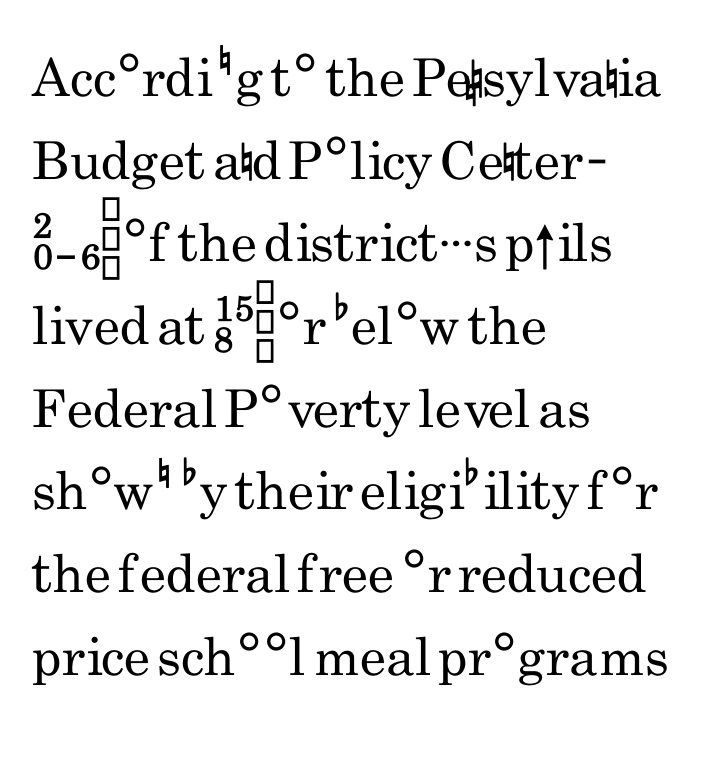
Q: Is the text bold? A: No.
Q: Is the text italic (slanted)? A: No, it is upright.
Q: Is the typeface a serif or a sans-serif typeface? A: Sans-serif.
Q: Is the text underlined? A: No.
Q: How is the paragraph aligned? A: Left-aligned.
Q: Is the spacing between letters normal or unusually wide? A: Normal.
Q: Is the spacing between lines tight, normal or loose? A: Normal.
Q: Width (condensed, normal, or wide)? A: Condensed.
Q: Stroke contrast? A: Low.
Q: x-height? A: Small.
Q: Monospaced? A: No.
